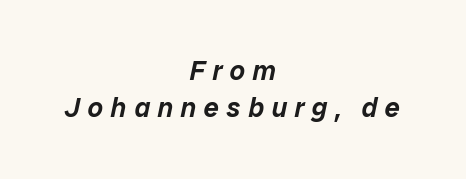
How would I describe the line gaps? Plain and ordinary. Observe the wide spacing: letters keep a clear distance from each other. A student would call this center alignment; a typographer would say set centered. A bare baseline throughout the passage. In terms of posture, this sample is oblique.
